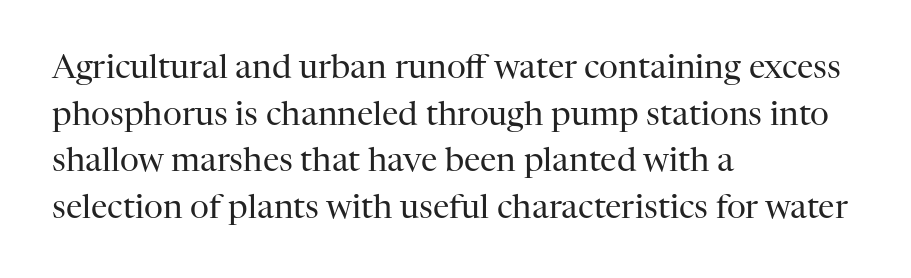
The characters display serif detailing at their extremities. Note the varied advance widths — an 'i' is clearly narrower than an 'm'. The ragged edge is on the right, which tells us the setting is flush left. Nobody touched the tracking dial on this one.
